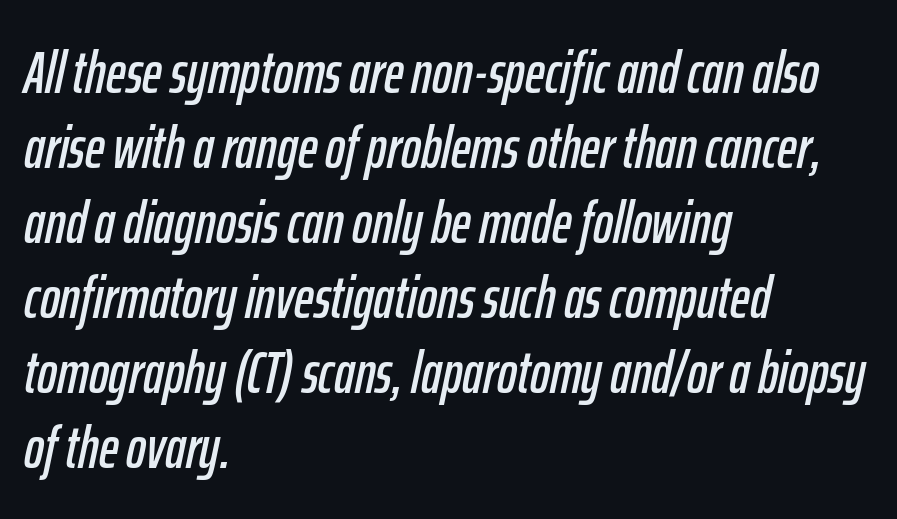
{"italic": "yes", "lean": "right", "slant_degrees": 12, "width": "condensed", "stroke_contrast": "low", "x_height": "medium", "monospaced": "no", "underline": "no", "align": "left", "line_spacing": "normal", "line_spacing_ratio": 1.25, "letter_spacing": "normal", "letter_spacing_em": 0.0, "glyph_px": 60}
